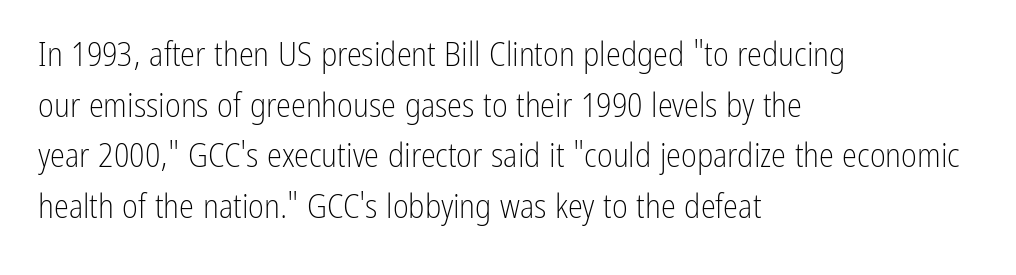
The image shows 34 px light, condensed sans-serif type, upright; set left-aligned, normal line spacing (1.49x), normal letter spacing, not underlined; low stroke contrast and a medium x-height.
